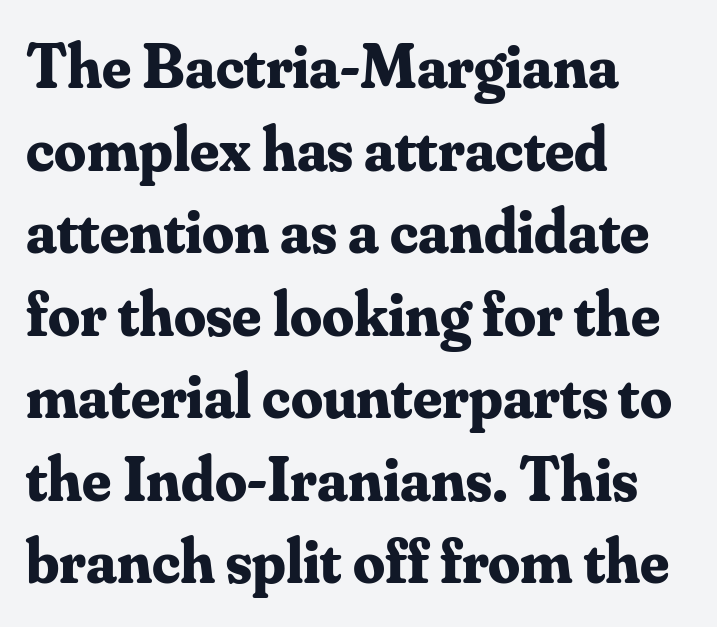
Q: Is the text bold? A: Yes.
Q: Is the text italic (slanted)? A: No, it is upright.
Q: Is the typeface a serif or a sans-serif typeface? A: Serif.
Q: Is the text underlined? A: No.
Q: How is the paragraph aligned? A: Left-aligned.
Q: Is the spacing between letters normal or unusually wide? A: Normal.
Q: Is the spacing between lines tight, normal or loose? A: Normal.
Q: Width (condensed, normal, or wide)? A: Normal.
Q: Stroke contrast? A: Medium.
Q: x-height? A: Small.
Q: Monospaced? A: No.
